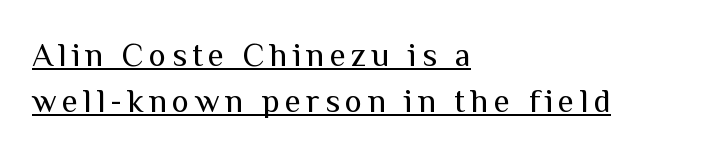
Q: Is the text bold? A: No.
Q: Is the text italic (slanted)? A: No, it is upright.
Q: Is the typeface a serif or a sans-serif typeface? A: Sans-serif.
Q: Is the text underlined? A: Yes.
Q: How is the paragraph aligned? A: Left-aligned.
Q: Is the spacing between lines tight, normal or loose? A: Normal.
Q: Width (condensed, normal, or wide)? A: Normal.
Q: Stroke contrast? A: Medium.
Q: x-height? A: Medium.
Q: Monospaced? A: No.
